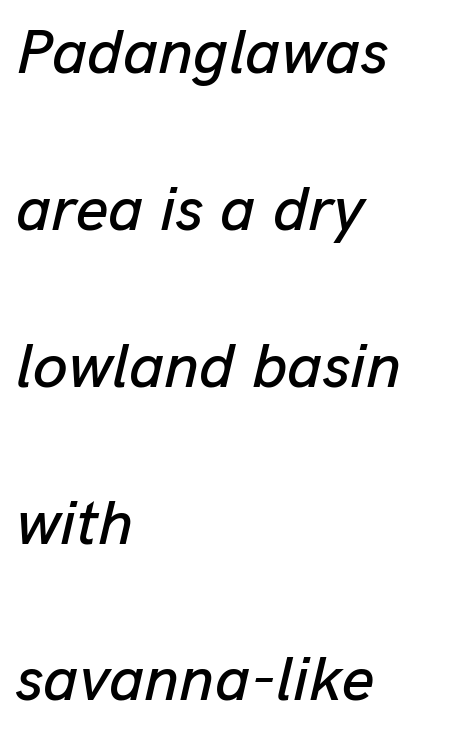
A typesetter would call this leading open, well beyond the default. An italicized treatment has been applied to the whole sample. Default kerning and tracking; the words read as compact shapes. Looks like regular typesetting: each glyph gets only the width it needs. Every row of glyphs begins at an identical x-position on the left. The foot of each line stays bare and open.
